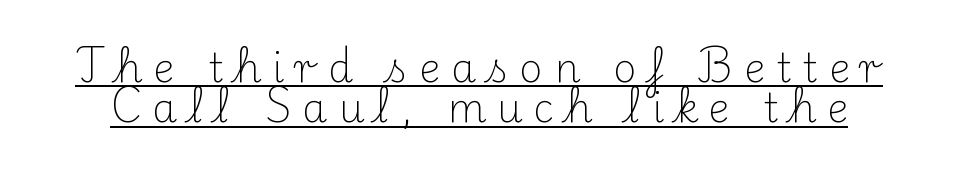
The image shows 40 px light serif type, upright; set tight line spacing (1.01x), unusually wide letter spacing (+0.27 em), underlined; medium stroke contrast and a small x-height.
